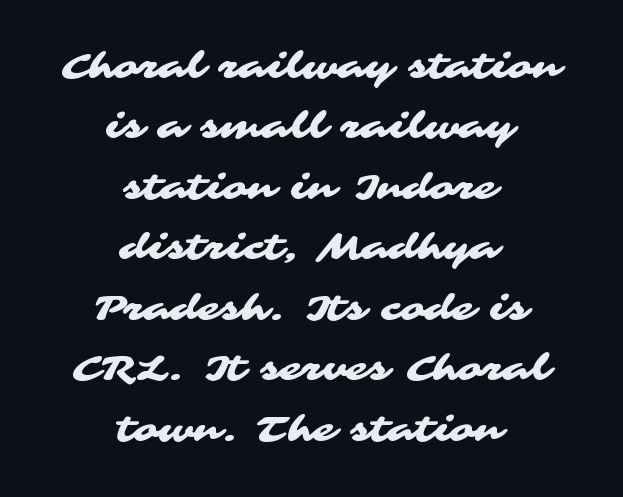
Each word holds together tightly as a unit, with standard inter-letter gaps. The whitespace from short lines is split evenly between both sides. If you measured baseline to baseline, you'd find a middling distance. Proportional: the letters do not fall into vertical columns.
